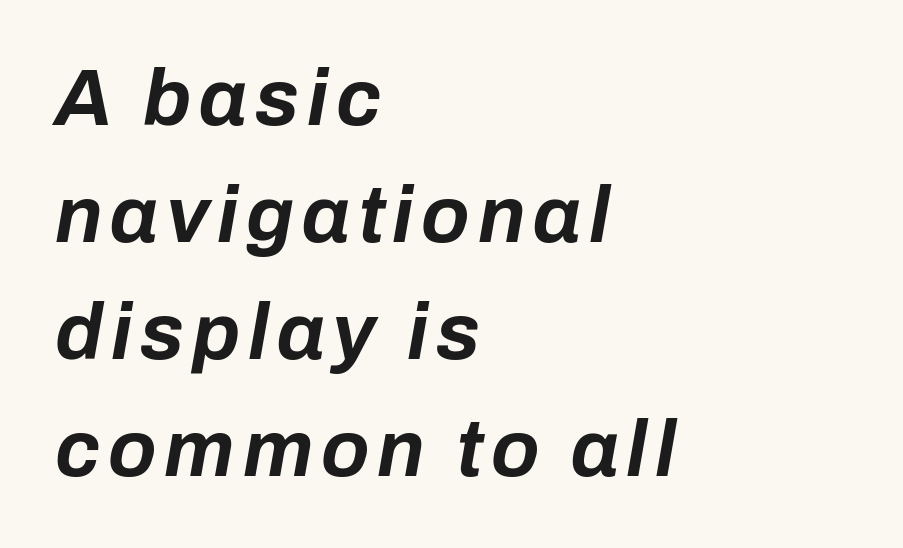
The image shows 79 px bold type, italic (leaning right); set left-aligned, normal line spacing (1.48x), not underlined; low stroke contrast and a medium x-height.
